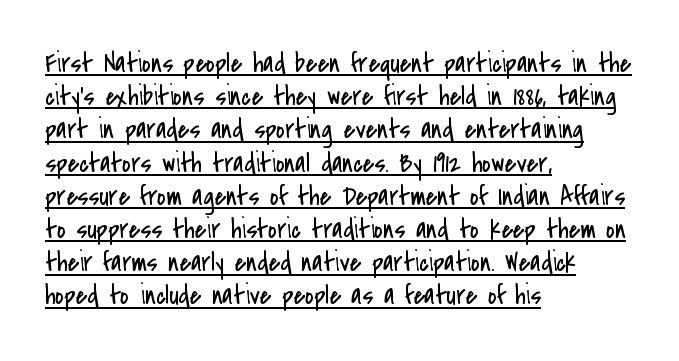
{"italic": "no", "bold": "no", "underline": "yes", "align": "left", "line_spacing_ratio": 1.23, "letter_spacing": "normal", "letter_spacing_em": 0.0, "glyph_px": 27}
